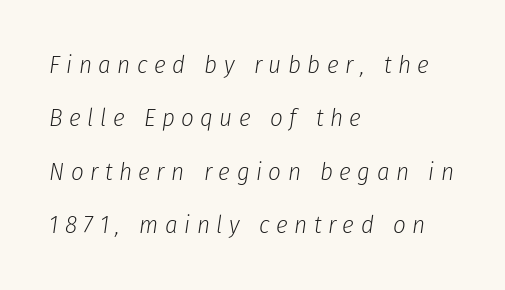
The image shows 25 px text type, italic (leaning right); set left-aligned, loose line spacing (2.14x), unusually wide letter spacing (+0.26 em), not underlined.
